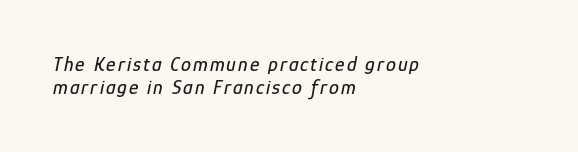
Q: Is the text italic (slanted)? A: Yes, it leans right by about 12 degrees.
Q: Is the text underlined? A: No.
Q: How is the paragraph aligned? A: Left-aligned.
Q: Is the spacing between lines tight, normal or loose? A: Tight.
